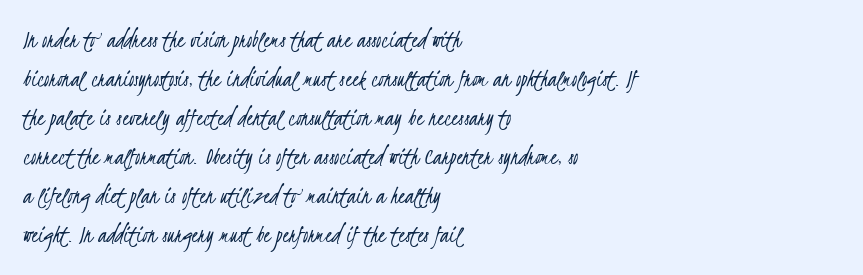
The image shows 26 px text type; set left-aligned, normal line spacing (1.5x), normal letter spacing, not underlined.
